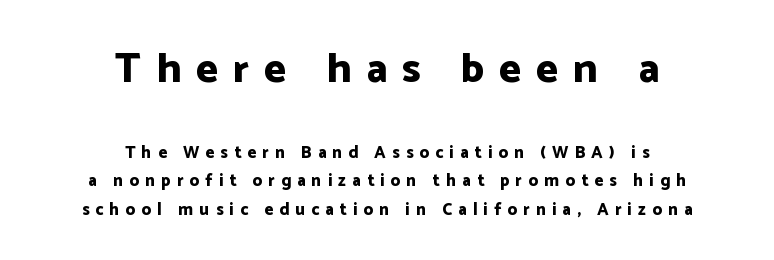
The image shows 42 px bold sans-serif type, upright; set centered, normal line spacing (1.67x), unusually wide letter spacing (+0.36 em), not underlined; the first (top) block is 2.47x larger; low stroke contrast and a medium x-height.
